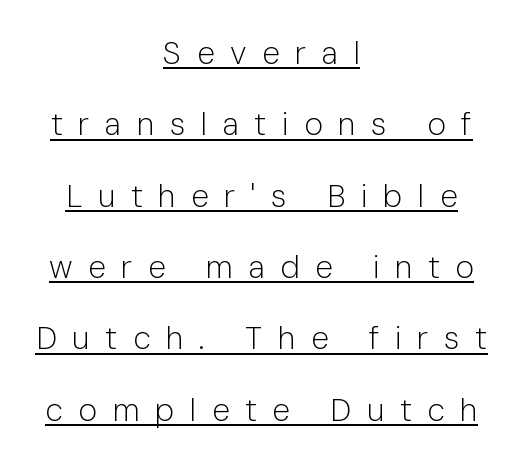
Q: Is the text bold? A: No.
Q: Is the text italic (slanted)? A: No, it is upright.
Q: Is the typeface a serif or a sans-serif typeface? A: Sans-serif.
Q: Is the text underlined? A: Yes.
Q: How is the paragraph aligned? A: Centered.
Q: Is the spacing between letters normal or unusually wide? A: Unusually wide.
Q: Is the spacing between lines tight, normal or loose? A: Loose.
Q: Width (condensed, normal, or wide)? A: Normal.
Q: Stroke contrast? A: Low.
Q: x-height? A: Medium.
Q: Monospaced? A: No.
